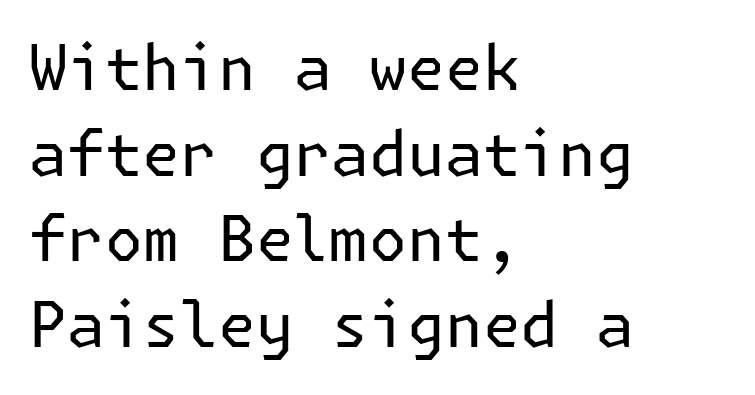
Q: Is the text bold? A: No.
Q: Is the text italic (slanted)? A: No, it is upright.
Q: Is the typeface a serif or a sans-serif typeface? A: Sans-serif.
Q: Is the text underlined? A: No.
Q: How is the paragraph aligned? A: Left-aligned.
Q: Is the spacing between letters normal or unusually wide? A: Normal.
Q: Is the spacing between lines tight, normal or loose? A: Normal.
Q: Width (condensed, normal, or wide)? A: Normal.
Q: Stroke contrast? A: Low.
Q: x-height? A: Medium.
